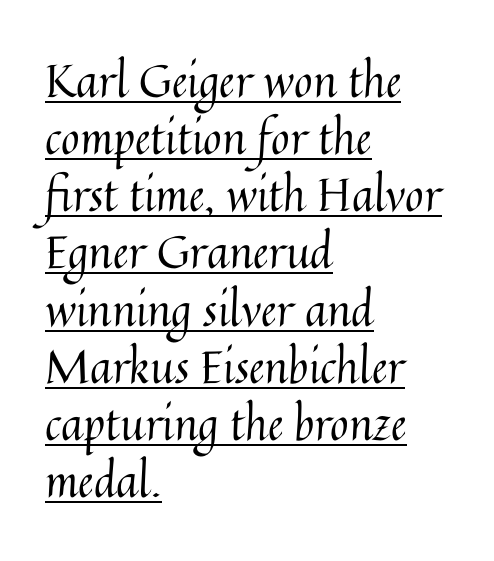
The image shows 45 px regular-weight type; set left-aligned, normal line spacing (1.27x), normal letter spacing, underlined; medium stroke contrast and a medium x-height.
